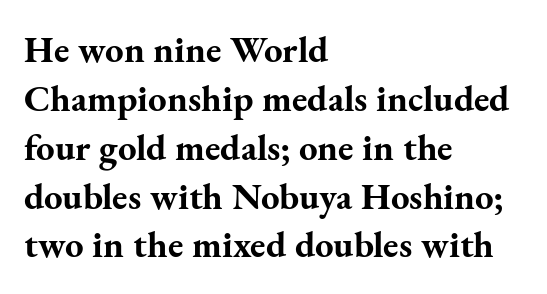
Descenders hang freely into open space. Character widths vary here, with narrow letters taking less room than wide ones. The designer went with a serif here, giving each stem small feet. Caption: multi-line text, flush left, ragged right.
